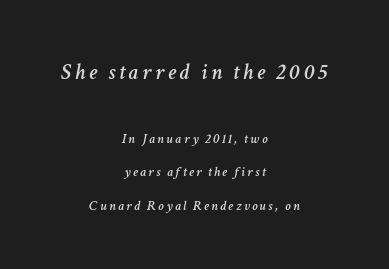
The image shows 23 px text type, italic (leaning right); set centered, loose line spacing (2.38x), not underlined; the first (top) block is 1.64x larger.
